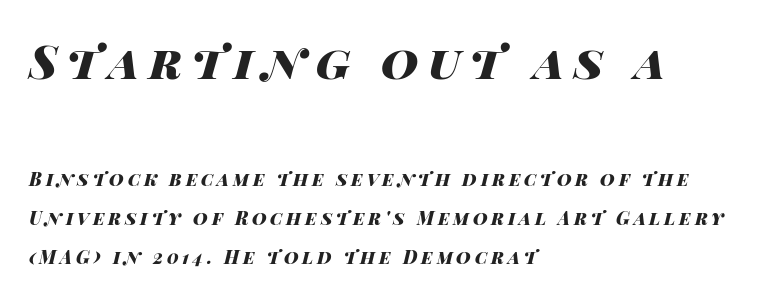
Looking at the ascenders, they clearly lean. Leftover space on each line is placed entirely after the last word. The passage shown is typed in a proportional face where columns would drift. Unmarked baselines from the first word to the last. If you squint, the top block still reads clearly — it's the larger of the two. Short note: letters widely spaced.
